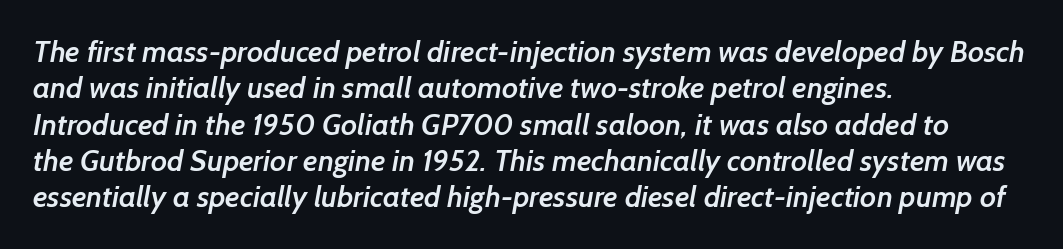
Q: Is the text bold? A: Semi-bold.
Q: Is the typeface a serif or a sans-serif typeface? A: Sans-serif.
Q: Is the text underlined? A: No.
Q: How is the paragraph aligned? A: Left-aligned.
Q: Is the spacing between letters normal or unusually wide? A: Normal.
Q: Width (condensed, normal, or wide)? A: Normal.
Q: Stroke contrast? A: Low.
Q: x-height? A: Medium.
Q: Monospaced? A: No.
